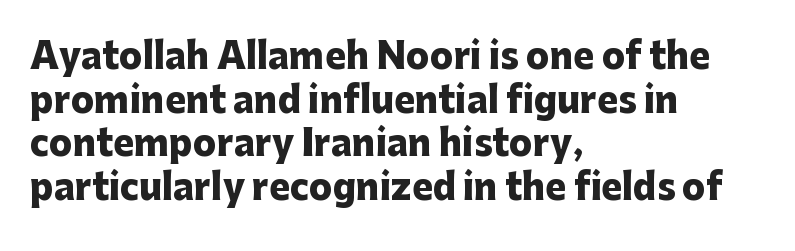
Character widths vary here, with narrow letters taking less room than wide ones. Typographic density is high because the face is bold. A classic flush-left, rag-right setting is used for this passage. The strip under each line holds only bare page. The type family on display is of the sans-serif kind.
